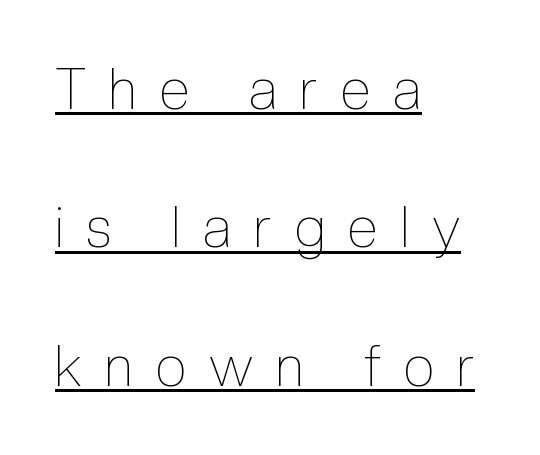
Q: Is the text bold? A: No.
Q: Is the text italic (slanted)? A: No, it is upright.
Q: Is the text underlined? A: Yes.
Q: How is the paragraph aligned? A: Left-aligned.
Q: Is the spacing between letters normal or unusually wide? A: Unusually wide.
Q: Is the spacing between lines tight, normal or loose? A: Loose.
Q: Width (condensed, normal, or wide)? A: Condensed.
Q: x-height? A: Medium.
Q: Monospaced? A: No.
